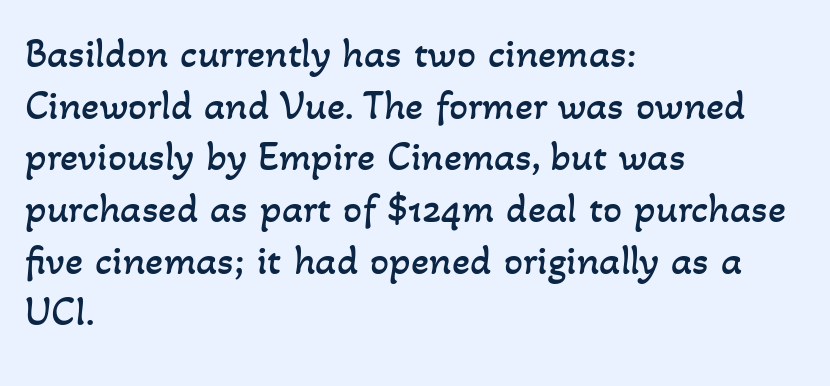
The image shows 42 px regular-weight type; set left-aligned, line spacing 1.23x, normal letter spacing, not underlined; low stroke contrast and a small x-height.
